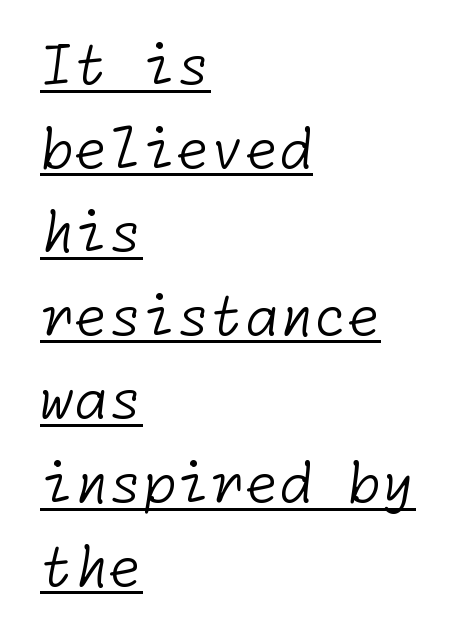
The image shows 55 px light sans-serif type; set left-aligned, normal line spacing (1.52x), normal letter spacing, underlined; low stroke contrast and a medium x-height.
